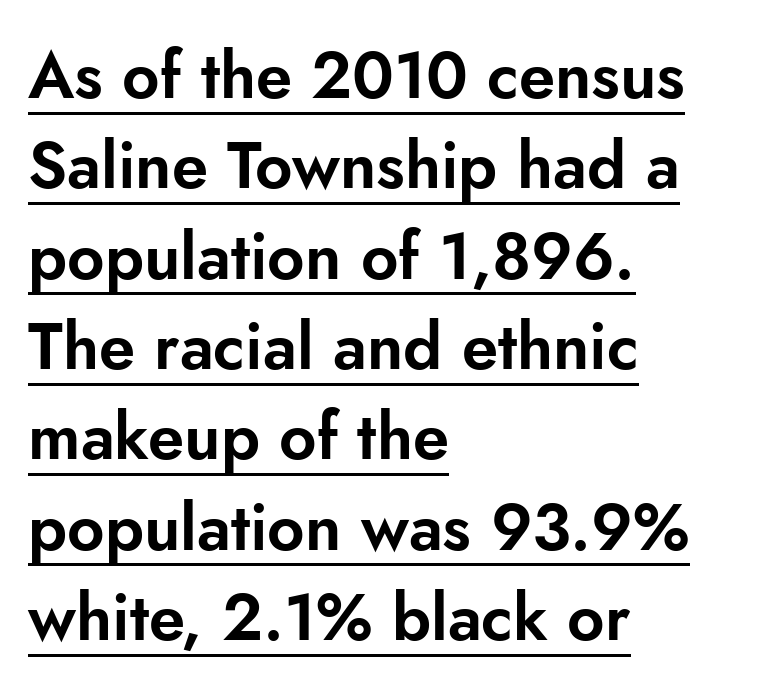
The image shows 65 px sans-serif type, upright; set left-aligned, normal line spacing (1.39x), normal letter spacing, underlined; low stroke contrast and a small x-height.
